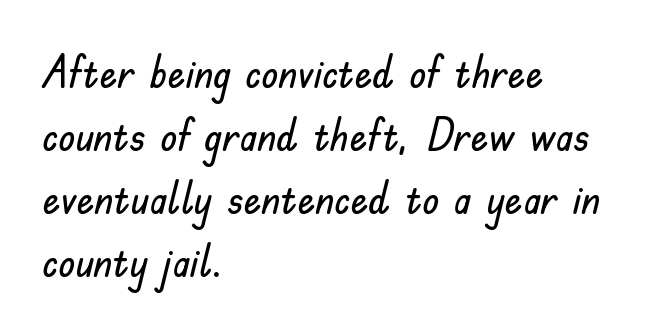
{"serif": "no", "width": "normal", "stroke_contrast": "low", "x_height": "small", "monospaced": "no", "underline": "no", "align": "left", "line_spacing": "normal", "line_spacing_ratio": 1.43, "letter_spacing": "normal", "letter_spacing_em": 0.0, "glyph_px": 44}
